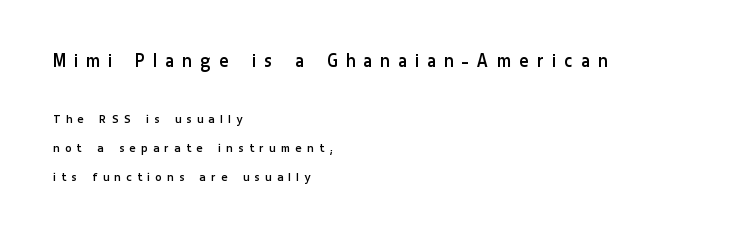
Inter-character spacing is expanded well beyond the font's built-in metrics. A bare baseline throughout the passage. Character size in the leading block exceeds that of the trailing block. The rendering anchors every line to the left-hand side. The letterforms sit at book weight or below.
